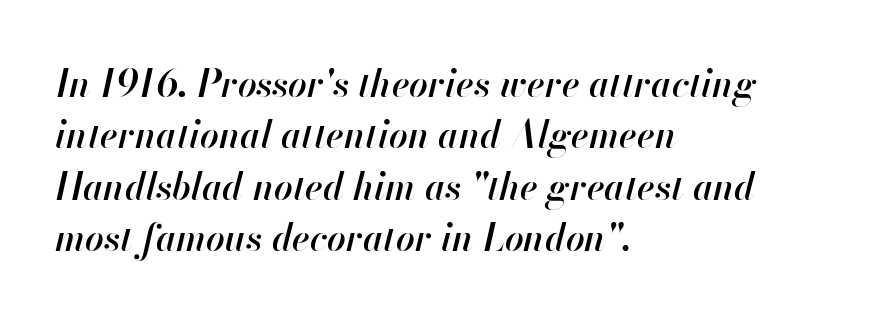
{"italic": "yes", "lean": "right", "slant_degrees": 13, "bold": "semi", "weight": "semibold", "width": "normal", "stroke_contrast": "high", "x_height": "small", "monospaced": "no", "underline": "no", "align": "left", "line_spacing": "normal", "line_spacing_ratio": 1.39, "letter_spacing": "normal", "letter_spacing_em": 0.0, "glyph_px": 37}
